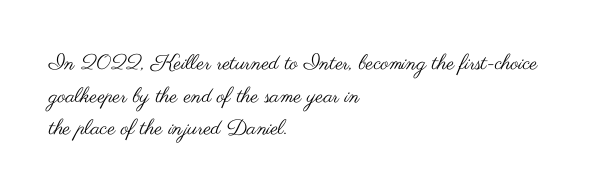
The image shows 21 px text type; set left-aligned, normal line spacing (1.55x), normal letter spacing, not underlined.
